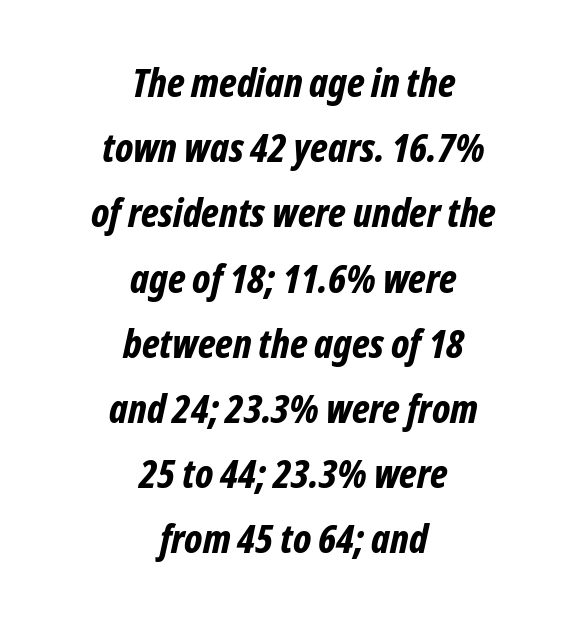
The image shows 40 px bold, condensed type, italic (leaning right); set centered, normal line spacing (1.63x), normal letter spacing, not underlined; low stroke contrast and a medium x-height.
